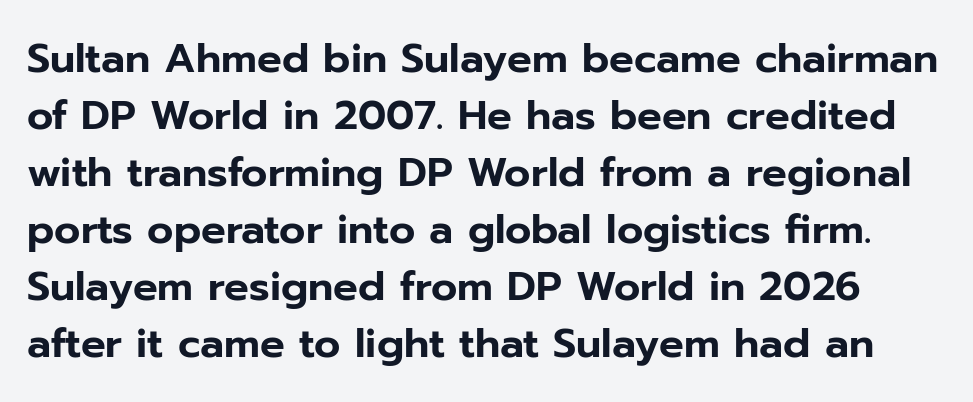
{"serif": "no", "italic": "no", "width": "normal", "stroke_contrast": "low", "x_height": "medium", "monospaced": "no", "underline": "no", "line_spacing": "normal", "line_spacing_ratio": 1.39, "letter_spacing": "normal", "letter_spacing_em": 0.0, "glyph_px": 41}
